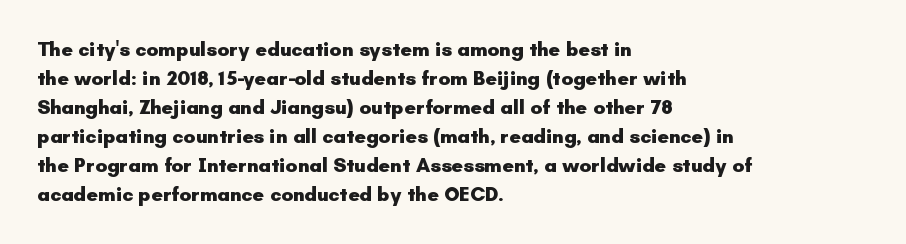
The image shows 20 px bold type, upright; set left-aligned, normal line spacing (1.45x), normal letter spacing, not underlined.
